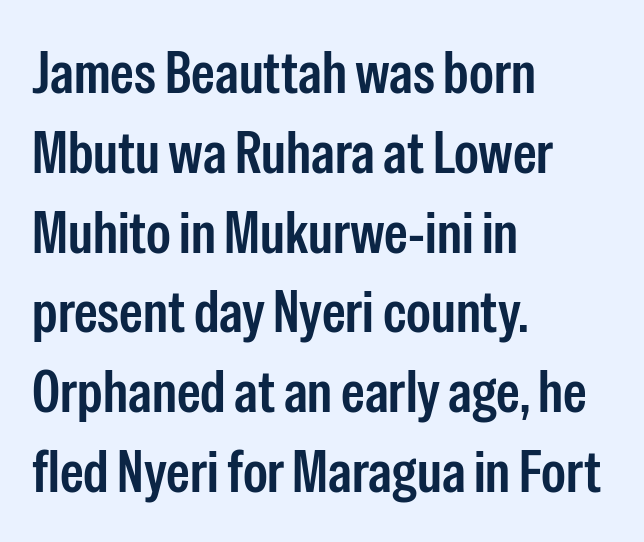
{"serif": "no", "italic": "no", "bold": "semi", "weight": "semibold", "width": "condensed", "stroke_contrast": "low", "x_height": "medium", "monospaced": "no", "underline": "no", "align": "left", "line_spacing": "normal", "line_spacing_ratio": 1.33, "letter_spacing": "normal", "letter_spacing_em": 0.0, "glyph_px": 60}
